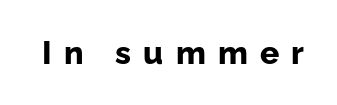
The image shows 32 px bold sans-serif type, upright; set unusually wide letter spacing (+0.38 em), not underlined; low stroke contrast and a medium x-height.
